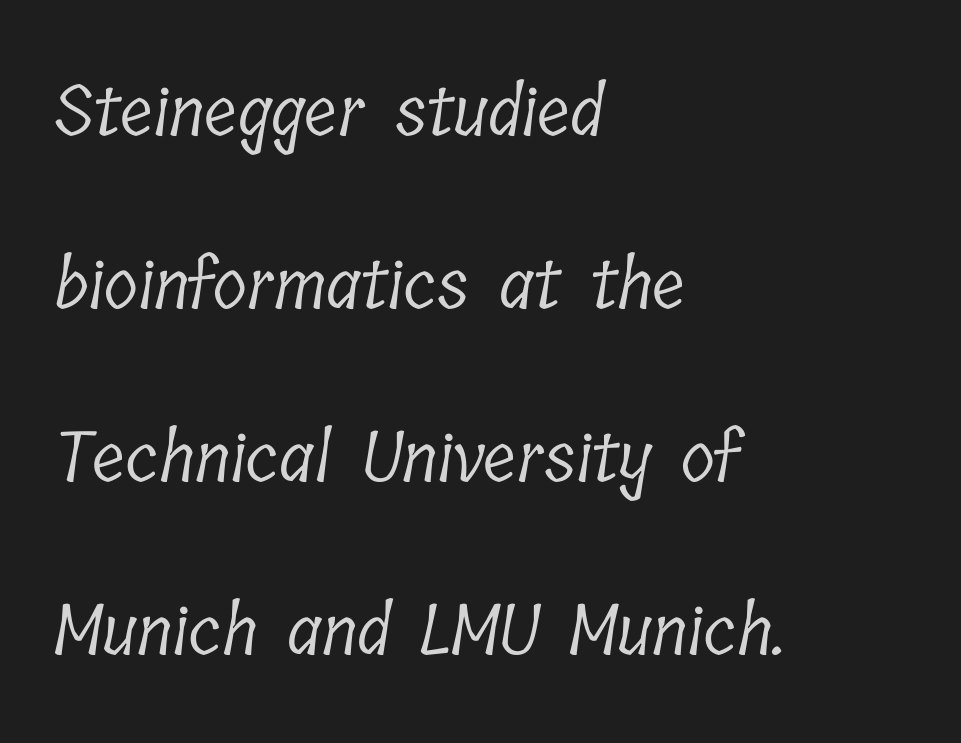
Q: Is the text bold? A: No.
Q: Is the typeface a serif or a sans-serif typeface? A: Serif.
Q: Is the text underlined? A: No.
Q: How is the paragraph aligned? A: Left-aligned.
Q: Is the spacing between letters normal or unusually wide? A: Normal.
Q: Is the spacing between lines tight, normal or loose? A: Loose.
Q: Width (condensed, normal, or wide)? A: Condensed.
Q: Stroke contrast? A: Low.
Q: x-height? A: Medium.
Q: Monospaced? A: No.
